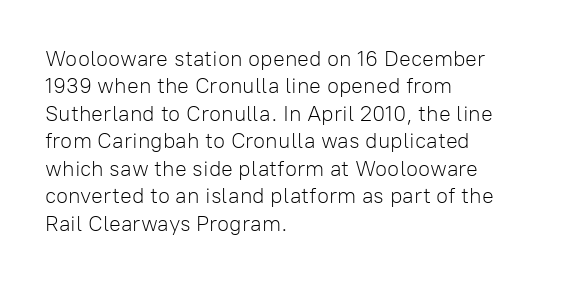
{"italic": "no", "bold": "no", "underline": "no", "align": "left", "line_spacing": "normal", "line_spacing_ratio": 1.25, "letter_spacing": "normal", "letter_spacing_em": 0.0, "glyph_px": 22}
